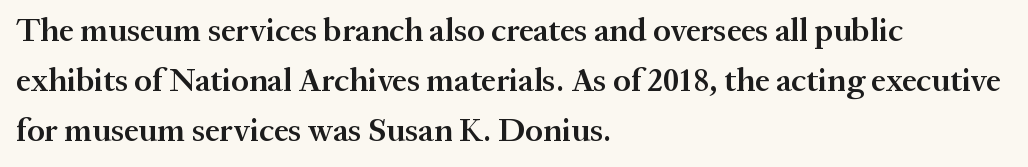
This rendering leaves character spacing at its baseline value. Does the leading feel generous? No, just average. Yep, those are serifs on the letters. Underline: absent.
